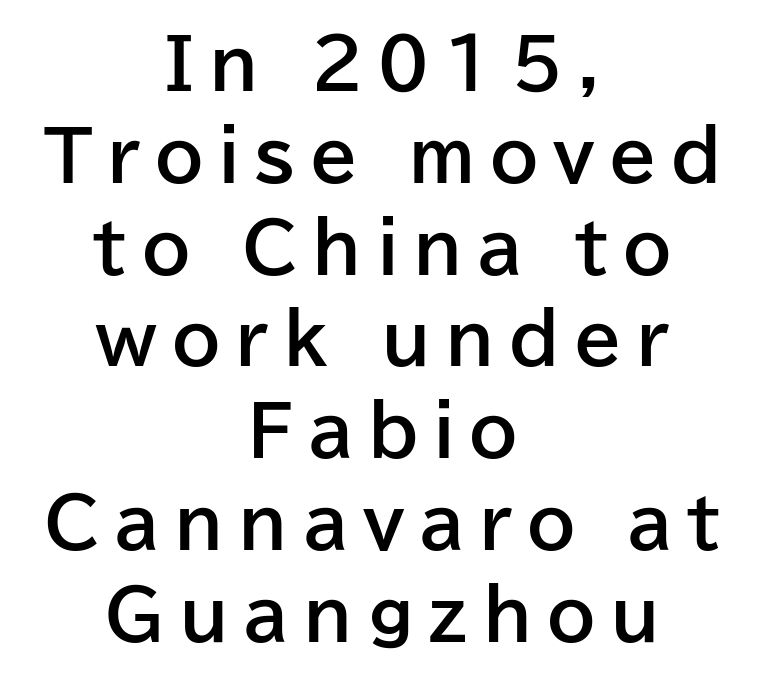
{"serif": "no", "italic": "no", "bold": "yes", "weight": "bold", "width": "normal", "stroke_contrast": "low", "x_height": "medium", "monospaced": "no", "underline": "no", "align": "center", "line_spacing": "normal", "line_spacing_ratio": 1.33, "letter_spacing": "wide", "letter_spacing_em": 0.21, "glyph_px": 69}
